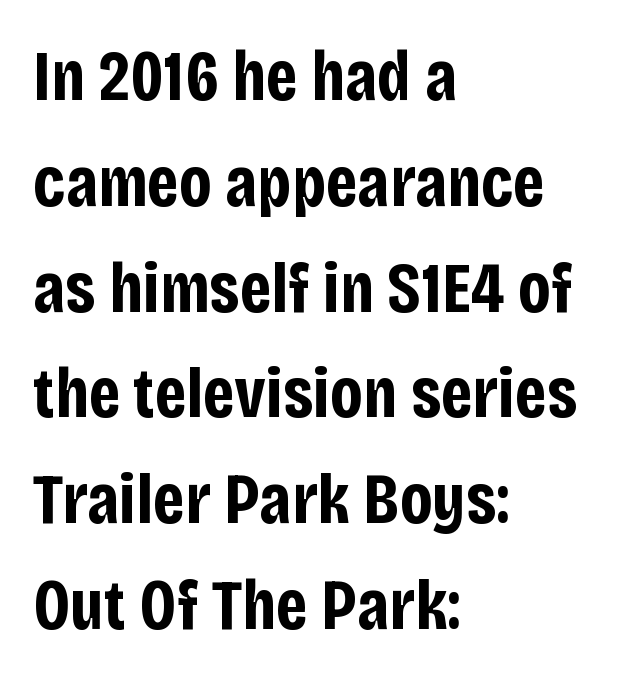
Vertically, the passage feels balanced, rows spaced as you'd expect. Does the weight exceed regular? Yes, all the way to bold. The ragged edge is on the right, which tells us the setting is flush left. Has an underline been added? It has not. You can tell from the bare stems that sans-serif type was used.
